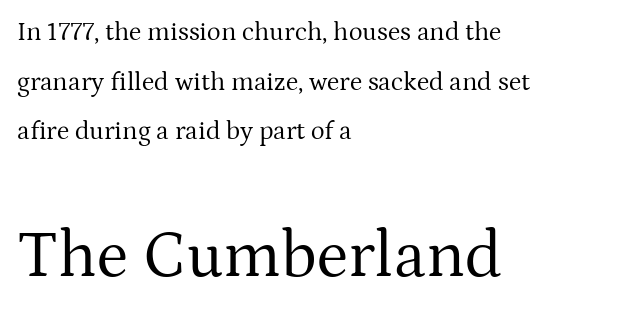
The image shows 66 px regular-weight serif type, upright; set left-aligned, loose line spacing (1.91x), normal letter spacing, not underlined; the second (bottom) block is 2.54x larger; medium stroke contrast and a medium x-height.
